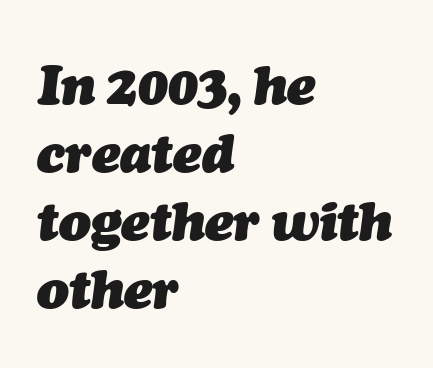
The image shows 53 px heavy type, italic (leaning right); set left-aligned, normal line spacing (1.28x), normal letter spacing, not underlined; medium stroke contrast and a medium x-height.
